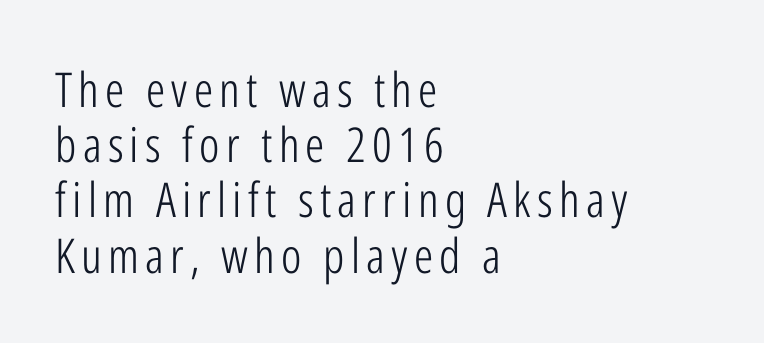
The image shows 48 px light, condensed sans-serif type, upright; set left-aligned, tight line spacing (1.15x), not underlined; low stroke contrast and a medium x-height.
